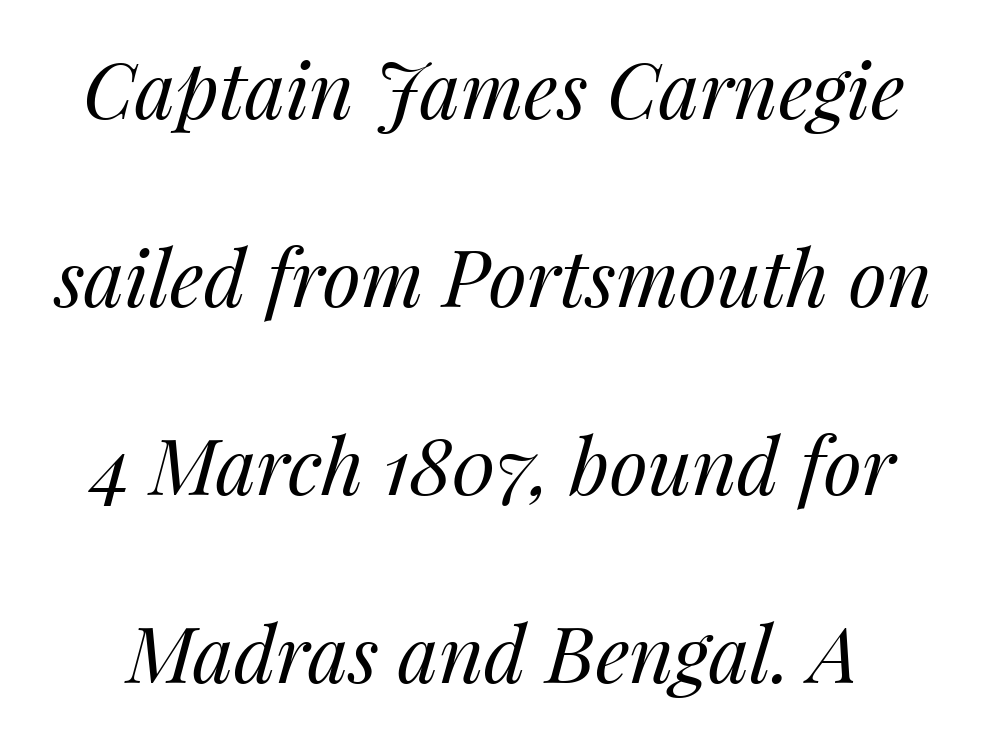
{"italic": "yes", "lean": "right", "slant_degrees": 14, "bold": "no", "weight": "regular", "width": "normal", "stroke_contrast": "medium", "x_height": "medium", "monospaced": "no", "underline": "no", "line_spacing": "loose", "line_spacing_ratio": 2.41, "letter_spacing": "normal", "letter_spacing_em": 0.0, "glyph_px": 78}
